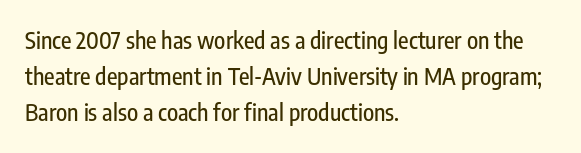
{"italic": "no", "underline": "no", "align": "left", "line_spacing": "normal", "line_spacing_ratio": 1.57, "letter_spacing": "normal", "letter_spacing_em": 0.0, "glyph_px": 23}
